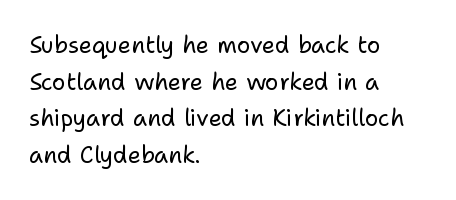
{"italic": "no", "bold": "no", "underline": "no", "align": "left", "line_spacing": "normal", "line_spacing_ratio": 1.59, "letter_spacing": "normal", "letter_spacing_em": 0.0, "glyph_px": 23}
